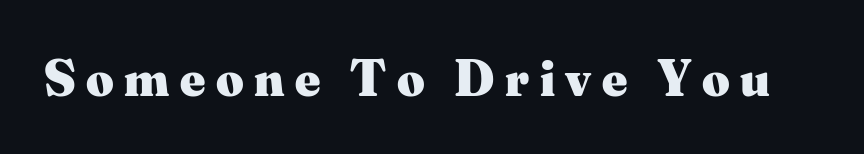
{"serif": "yes", "italic": "no", "bold": "yes", "weight": "heavy", "width": "normal", "stroke_contrast": "medium", "x_height": "small", "monospaced": "no", "underline": "no", "letter_spacing": "wide", "letter_spacing_em": 0.2, "glyph_px": 53}
